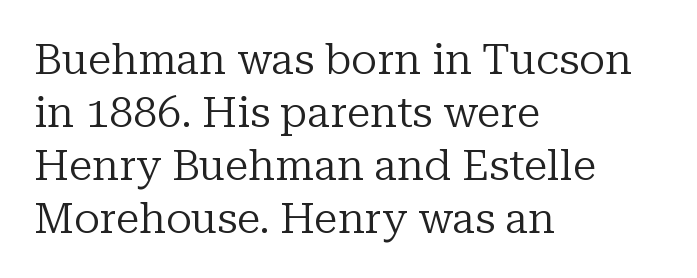
Letterform terminals end in serifs throughout the passage. Think standard paragraph weight, or any step lighter than that. This sample has the flowing, uneven cadence of proportional lettering. The gaps between neighbouring characters are ordinary and unremarkable.
